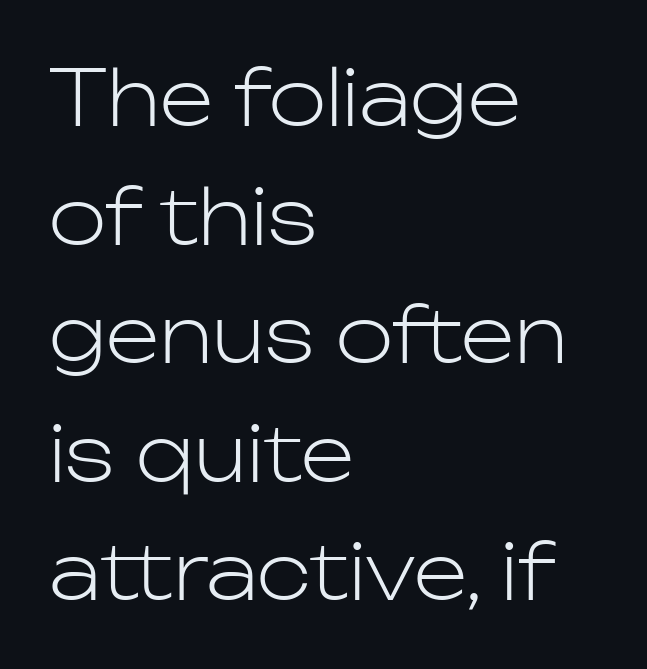
Q: Is the text bold? A: No.
Q: Is the text italic (slanted)? A: No, it is upright.
Q: Is the typeface a serif or a sans-serif typeface? A: Sans-serif.
Q: Is the text underlined? A: No.
Q: How is the paragraph aligned? A: Left-aligned.
Q: Is the spacing between letters normal or unusually wide? A: Normal.
Q: Is the spacing between lines tight, normal or loose? A: Normal.
Q: Width (condensed, normal, or wide)? A: Normal.
Q: Stroke contrast? A: Low.
Q: x-height? A: Medium.
Q: Monospaced? A: No.
